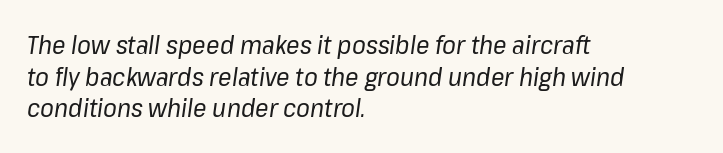
Q: Is the text bold? A: No.
Q: Is the text italic (slanted)? A: Yes, it leans right by about 8 degrees.
Q: Is the text underlined? A: No.
Q: How is the paragraph aligned? A: Left-aligned.
Q: Is the spacing between letters normal or unusually wide? A: Normal.
Q: Is the spacing between lines tight, normal or loose? A: Normal.
